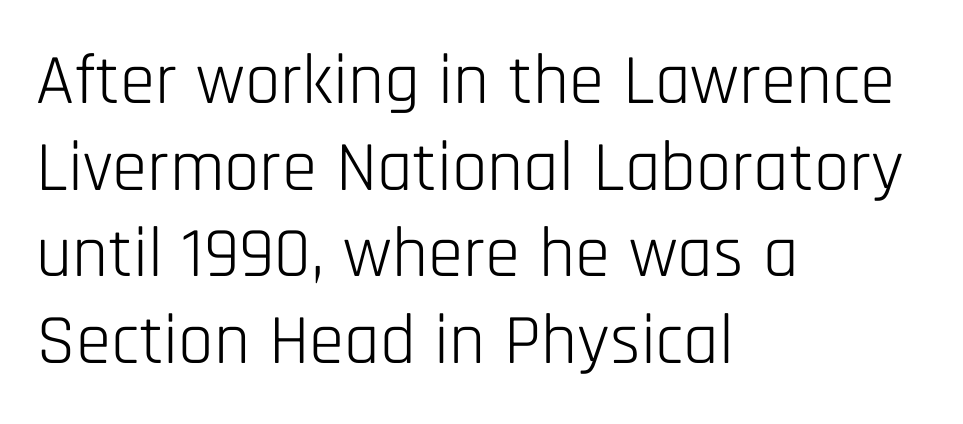
The image shows 71 px light, condensed sans-serif type, upright; set left-aligned, line spacing 1.22x, normal letter spacing, not underlined; low stroke contrast and a large x-height.
